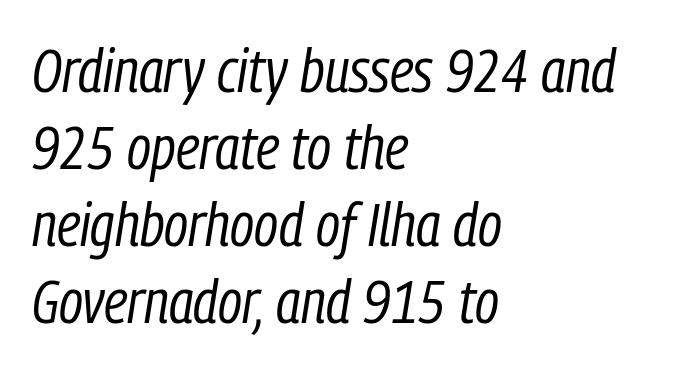
Do the characters align in a grid? No, the font is proportional. One glance says typical: line gaps are just what's usual. A classic flush-left, rag-right setting is used for this passage. On a weight scale, this lands at 450 or below. What stands out about the letter spacing? Nothing — it is the standard amount. The letters are slanted; this is an italic face.
